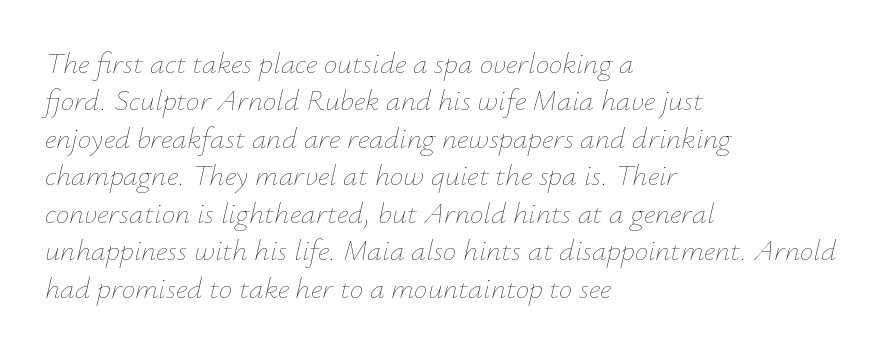
Q: Is the text bold? A: No.
Q: Is the text italic (slanted)? A: Yes, it leans right by about 12 degrees.
Q: Is the text underlined? A: No.
Q: How is the paragraph aligned? A: Left-aligned.
Q: Is the spacing between letters normal or unusually wide? A: Normal.
Q: Is the spacing between lines tight, normal or loose? A: Normal.
Q: Width (condensed, normal, or wide)? A: Normal.
Q: Stroke contrast? A: Low.
Q: x-height? A: Small.
Q: Monospaced? A: No.
